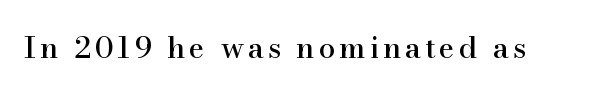
Q: Is the text italic (slanted)? A: No, it is upright.
Q: Is the typeface a serif or a sans-serif typeface? A: Serif.
Q: Is the text underlined? A: No.
Q: Width (condensed, normal, or wide)? A: Normal.
Q: Stroke contrast? A: High.
Q: x-height? A: Small.
Q: Monospaced? A: No.
